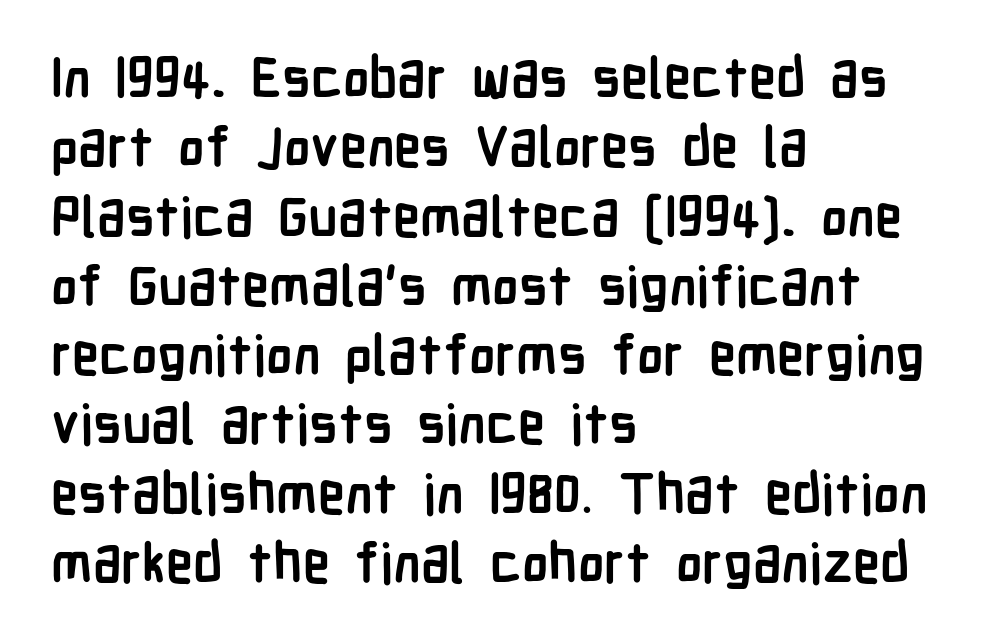
{"serif": "no", "italic": "no", "bold": "yes", "weight": "semibold", "width": "condensed", "stroke_contrast": "low", "x_height": "medium", "monospaced": "no", "underline": "no", "align": "left", "line_spacing": "normal", "line_spacing_ratio": 1.26, "letter_spacing": "normal", "letter_spacing_em": 0.0, "glyph_px": 55}
